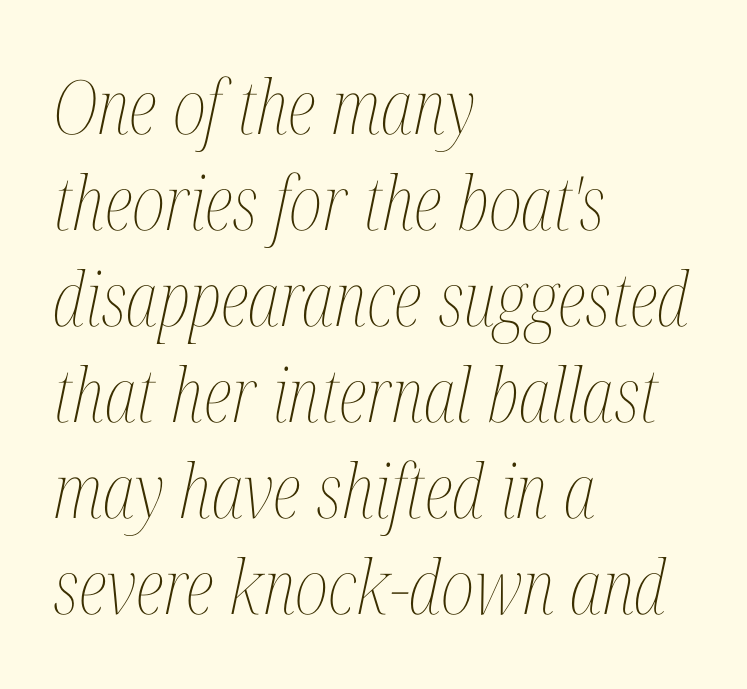
Only glyphs here, with clear space below each row. Letters have the restrained weight of plain body copy at most. Leading: standard. This sample has the flowing, uneven cadence of proportional lettering.
